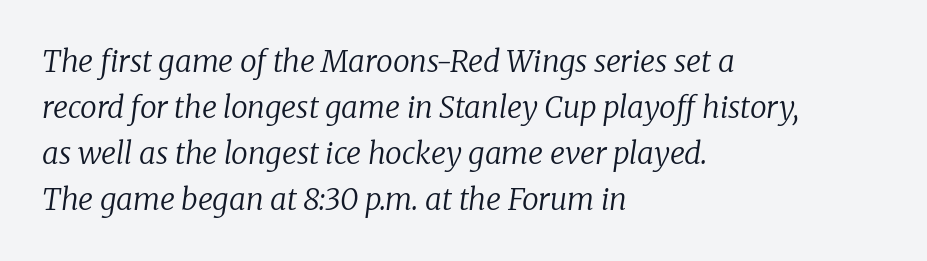
The image shows 30 px regular-weight serif type, italic (leaning right); set left-aligned, normal line spacing (1.53x), normal letter spacing, not underlined; low stroke contrast and a medium x-height.
